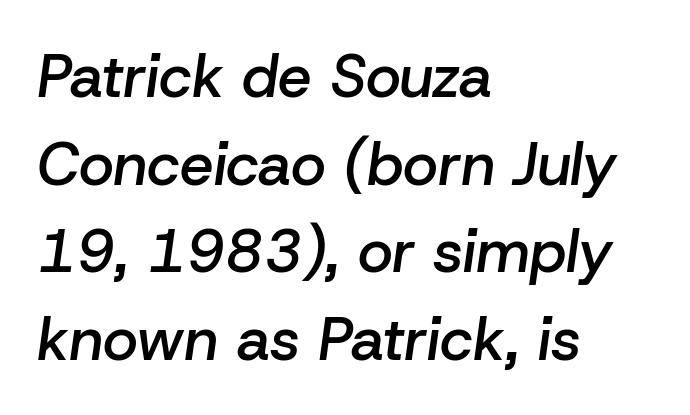
Q: Is the text bold? A: Semi-bold.
Q: Is the text italic (slanted)? A: Yes, it leans right by about 8 degrees.
Q: Is the text underlined? A: No.
Q: How is the paragraph aligned? A: Left-aligned.
Q: Is the spacing between letters normal or unusually wide? A: Normal.
Q: Is the spacing between lines tight, normal or loose? A: Normal.
Q: Width (condensed, normal, or wide)? A: Normal.
Q: Stroke contrast? A: Low.
Q: x-height? A: Medium.
Q: Monospaced? A: No.
